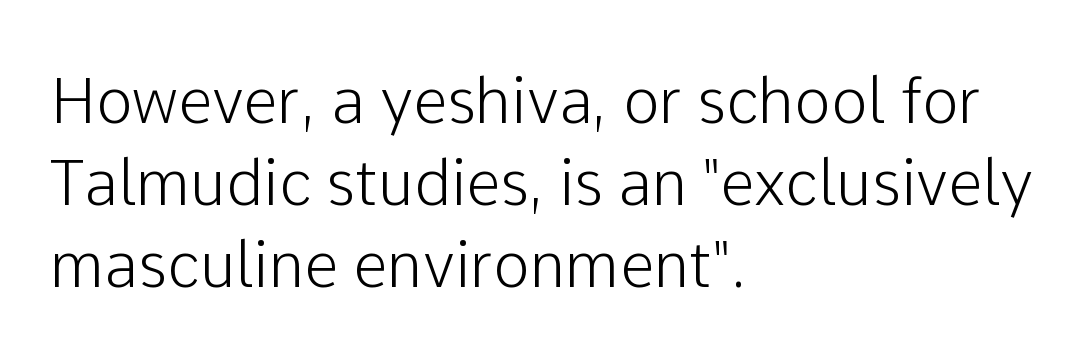
The image shows 62 px sans-serif type, upright; set left-aligned, normal line spacing (1.32x), normal letter spacing, not underlined; low stroke contrast and a medium x-height.
